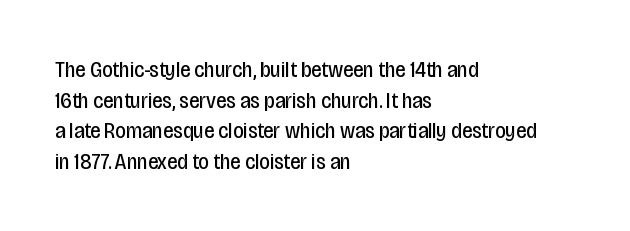
The image shows 23 px text type, upright; set left-aligned, normal line spacing (1.33x), normal letter spacing, not underlined.
